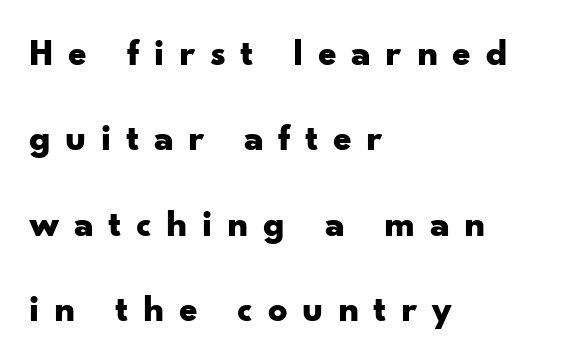
The image shows 38 px bold, wide sans-serif type, upright; set left-aligned, loose line spacing (2.25x), unusually wide letter spacing (+0.38 em), not underlined; low stroke contrast and a small x-height.
